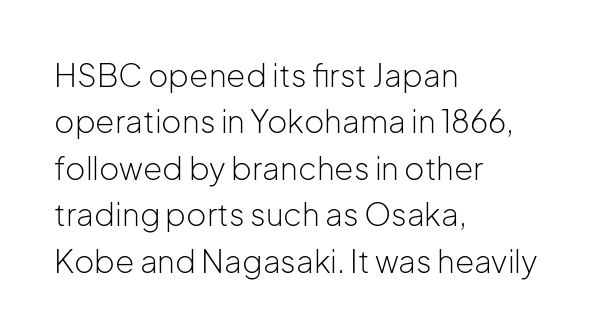
Q: Is the text bold? A: No.
Q: Is the text italic (slanted)? A: No, it is upright.
Q: Is the typeface a serif or a sans-serif typeface? A: Sans-serif.
Q: Is the text underlined? A: No.
Q: How is the paragraph aligned? A: Left-aligned.
Q: Is the spacing between letters normal or unusually wide? A: Normal.
Q: Is the spacing between lines tight, normal or loose? A: Normal.
Q: Width (condensed, normal, or wide)? A: Normal.
Q: Stroke contrast? A: Low.
Q: x-height? A: Medium.
Q: Monospaced? A: No.
